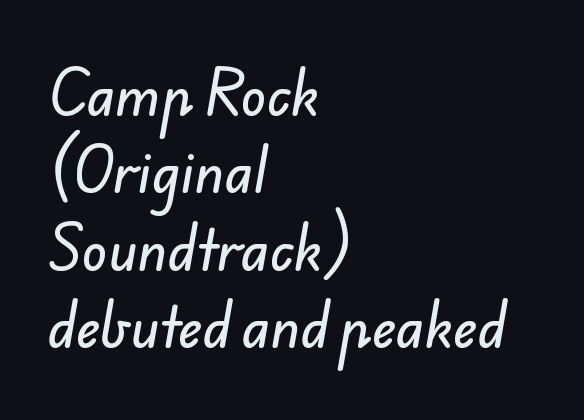
Q: Is the typeface a serif or a sans-serif typeface? A: Sans-serif.
Q: Is the text underlined? A: No.
Q: How is the paragraph aligned? A: Left-aligned.
Q: Is the spacing between letters normal or unusually wide? A: Normal.
Q: Is the spacing between lines tight, normal or loose? A: Normal.
Q: Width (condensed, normal, or wide)? A: Normal.
Q: Stroke contrast? A: Low.
Q: x-height? A: Small.
Q: Monospaced? A: No.
